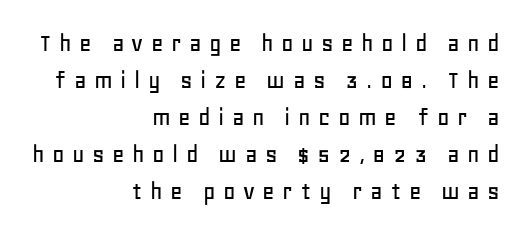
{"italic": "no", "underline": "no", "align": "right", "line_spacing": "normal", "line_spacing_ratio": 1.37, "letter_spacing": "wide", "letter_spacing_em": 0.27, "glyph_px": 27}
